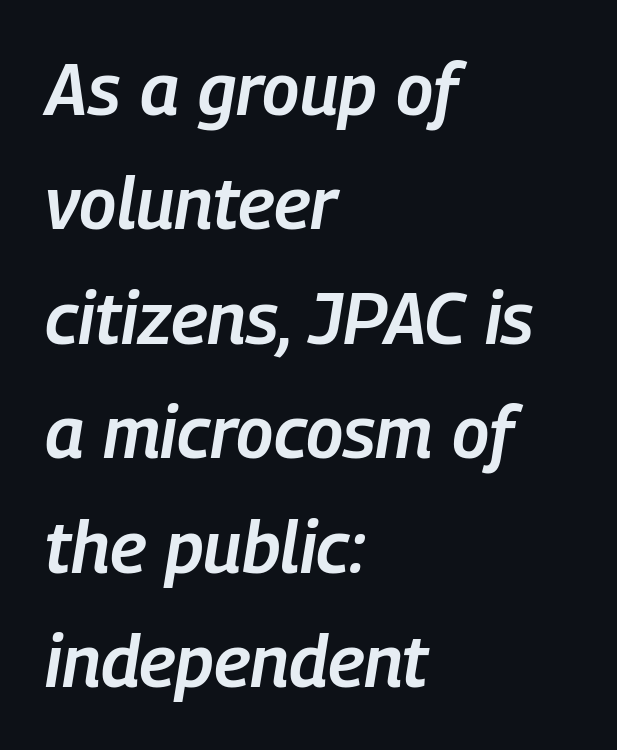
Notice how descenders clear the ascenders below comfortably — that's standard leading. Italic? Definitely — the glyphs are oblique. Caption: standard tracking, unaltered. This is the in-between weight designers call semibold or demi.
